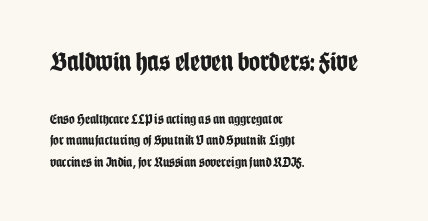
Bold? Absolutely — the strokes are thick and heavy. Observe the ordinary spacing: letters are neighbours, not strangers. Top chunk: large. Bottom chunk: small. The letters stand straight up with perfectly vertical stems. The baseline area is clear. Layout note: lines flush left.
